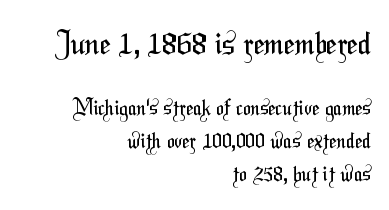
The image shows 31 px regular-weight, condensed sans-serif type; set right-aligned, normal line spacing (1.57x), normal letter spacing, not underlined; the first (top) block is 1.48x larger; medium stroke contrast and a medium x-height.
